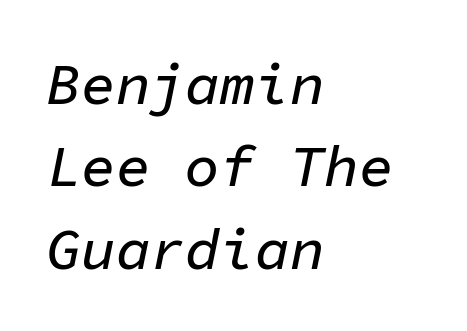
The image shows 58 px text type, italic (leaning right), monospaced; set left-aligned, normal line spacing (1.42x), normal letter spacing, not underlined; low stroke contrast and a medium x-height.
